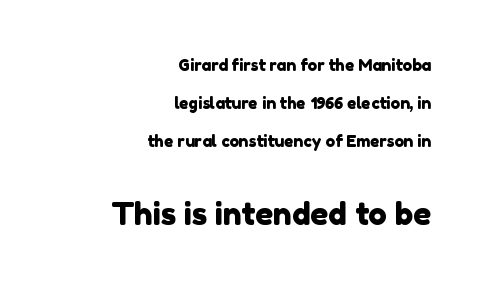
The image shows 31 px sans-serif type; set right-aligned, loose line spacing (2.37x), normal letter spacing, not underlined; the second (bottom) block is 1.94x larger; low stroke contrast and a medium x-height.
